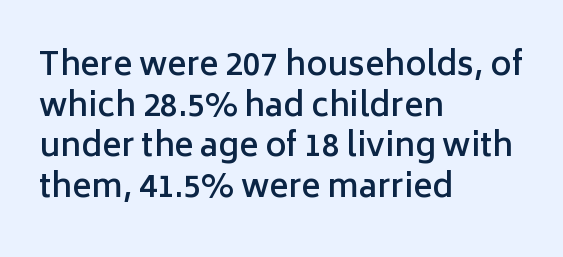
The image shows 32 px semibold sans-serif type, upright; set left-aligned, normal line spacing (1.27x), normal letter spacing, not underlined; low stroke contrast and a medium x-height.
